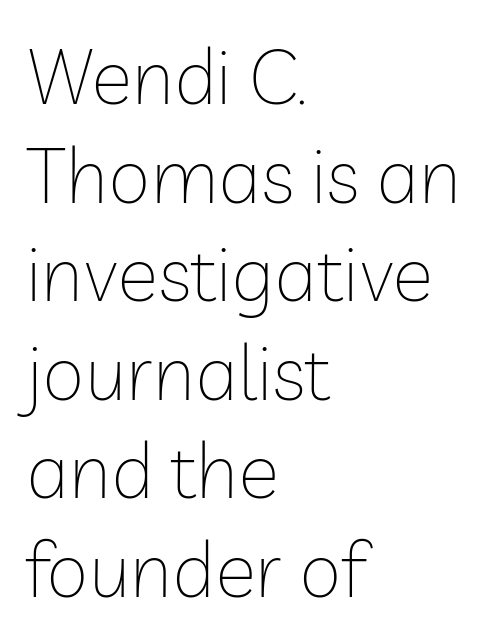
If you drew a line through each stem, it would be perfectly vertical. Counters stay open thanks to moderate or lighter strokes. Does extra space separate the letters? No, they use regular spacing. Typographically, this falls in the sans-serif category. These lines stack with their left ends in a neat column. These lines are rendered in a variable-pitch font.
